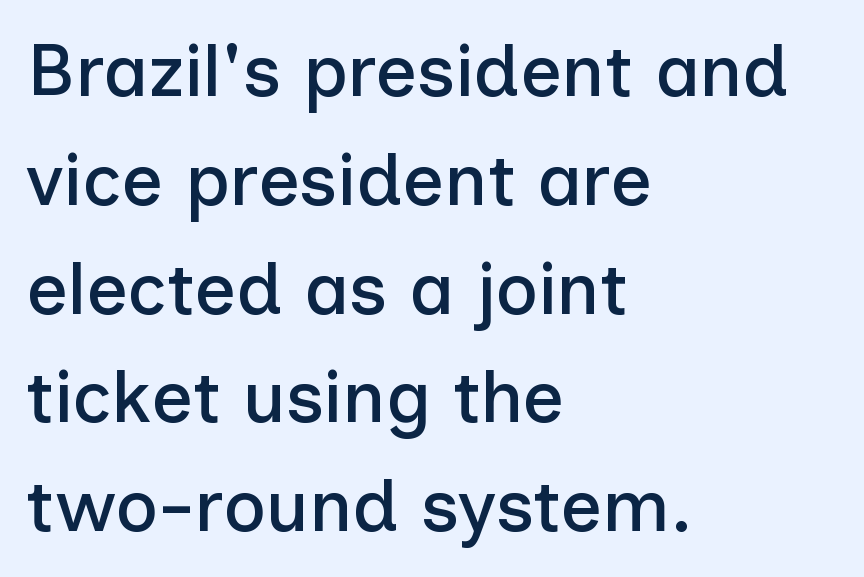
{"serif": "no", "italic": "no", "width": "normal", "stroke_contrast": "low", "x_height": "medium", "monospaced": "no", "underline": "no", "align": "left", "line_spacing": "normal", "line_spacing_ratio": 1.49, "letter_spacing": "normal", "letter_spacing_em": 0.0, "glyph_px": 73}
